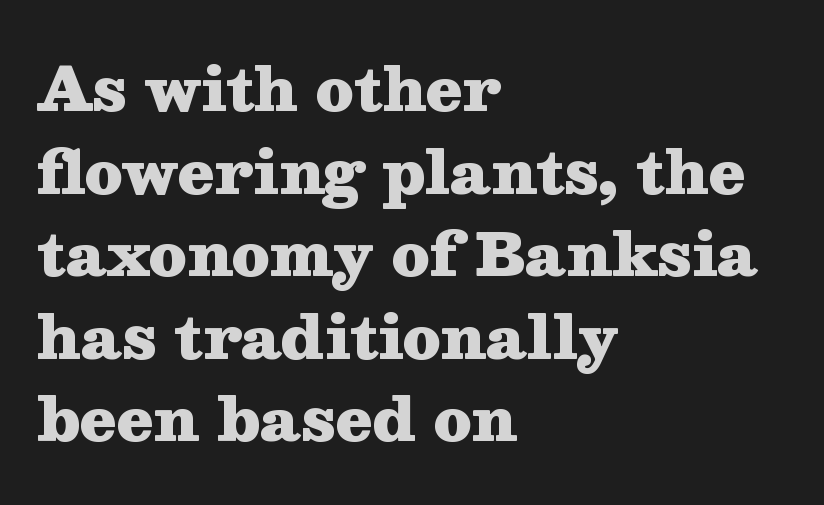
The image shows 59 px heavy, wide serif type, upright; set left-aligned, normal line spacing (1.4x), normal letter spacing, not underlined; medium stroke contrast and a medium x-height.
